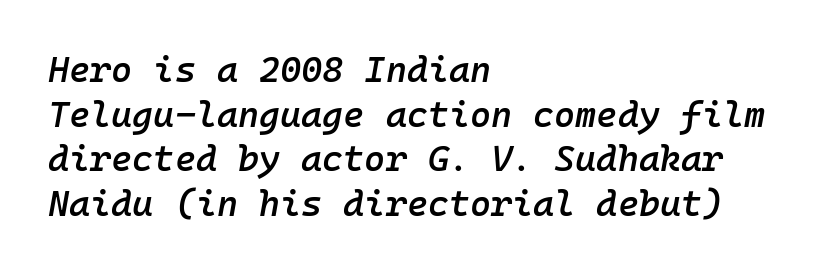
The image shows 36 px semibold type, italic (leaning right), monospaced; set left-aligned, line spacing 1.24x, normal letter spacing, not underlined; low stroke contrast and a medium x-height.
